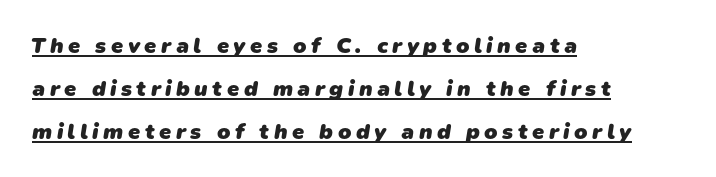
Q: Is the text bold? A: Yes.
Q: Is the text underlined? A: Yes.
Q: How is the paragraph aligned? A: Left-aligned.
Q: Is the spacing between letters normal or unusually wide? A: Unusually wide.
Q: Is the spacing between lines tight, normal or loose? A: Loose.
